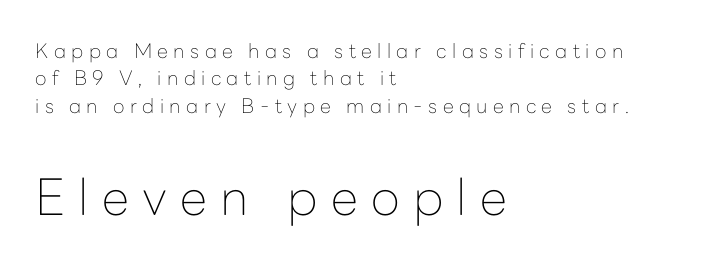
{"serif": "no", "italic": "no", "bold": "no", "weight": "thin", "width": "normal", "stroke_contrast": "low", "x_height": "medium", "monospaced": "no", "underline": "no", "align": "left", "line_spacing": "normal", "line_spacing_ratio": 1.37, "letter_spacing": "wide", "letter_spacing_em": 0.27, "larger_block": "second", "size_ratio": 2.5, "glyph_px": 50}
